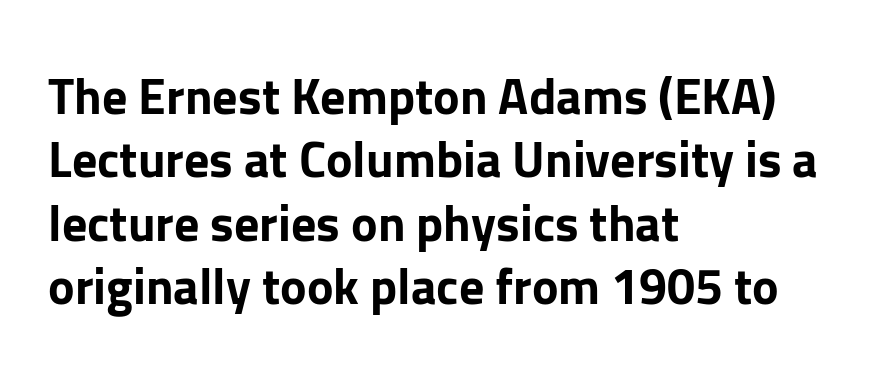
If you drew a ruler down the left edge, every line would touch it. Nothing unusual about the tracking: characters are spaced as the font intends. In terms of leading, this rendering sits right in the middle. Typographic density is high because the face is bold. Underline: absent. Does the type have serifs? No, each stem ends abruptly.
